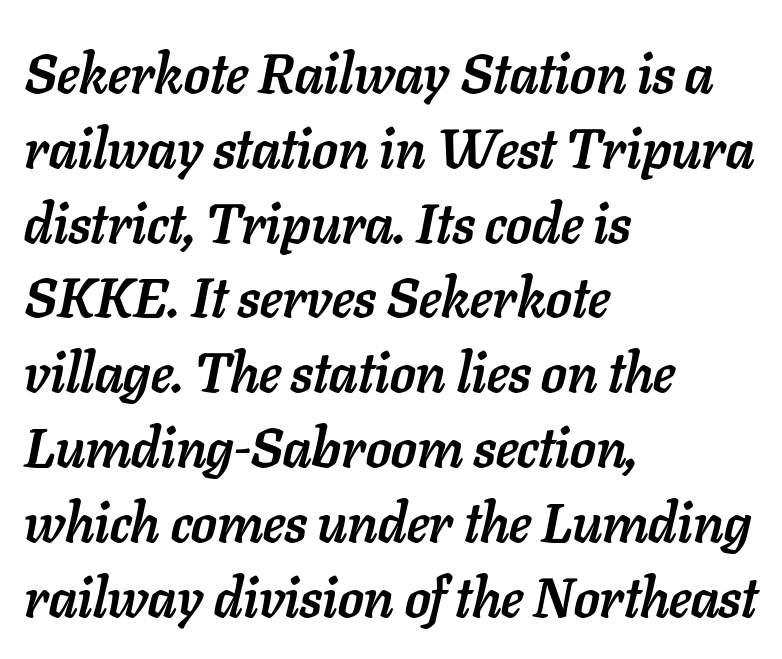
Q: Is the text bold? A: Yes.
Q: Is the text italic (slanted)? A: Yes, it leans right by about 11 degrees.
Q: Is the text underlined? A: No.
Q: How is the paragraph aligned? A: Left-aligned.
Q: Is the spacing between letters normal or unusually wide? A: Normal.
Q: Is the spacing between lines tight, normal or loose? A: Normal.
Q: Width (condensed, normal, or wide)? A: Normal.
Q: Stroke contrast? A: Low.
Q: x-height? A: Medium.
Q: Monospaced? A: No.
